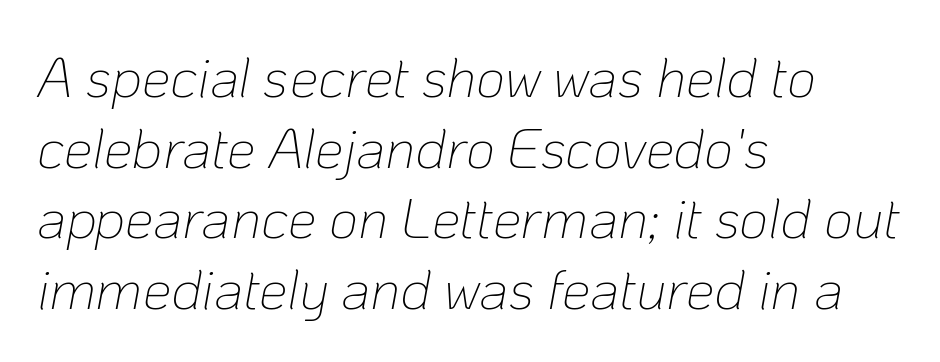
Q: Is the text bold? A: No.
Q: Is the text italic (slanted)? A: Yes, it leans right by about 10 degrees.
Q: Is the text underlined? A: No.
Q: How is the paragraph aligned? A: Left-aligned.
Q: Is the spacing between letters normal or unusually wide? A: Normal.
Q: Width (condensed, normal, or wide)? A: Normal.
Q: Stroke contrast? A: Low.
Q: x-height? A: Medium.
Q: Monospaced? A: No.
